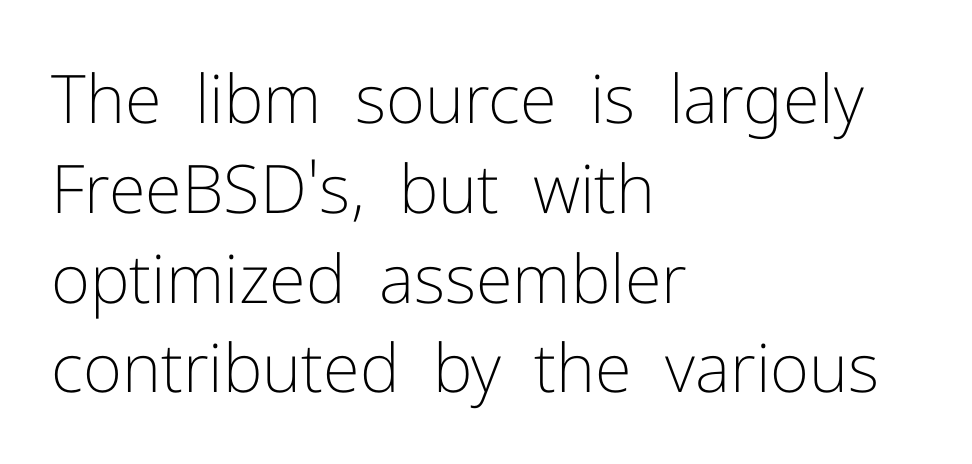
The image shows 67 px light sans-serif type, upright; set left-aligned, normal line spacing (1.34x), normal letter spacing, not underlined; low stroke contrast and a medium x-height.
